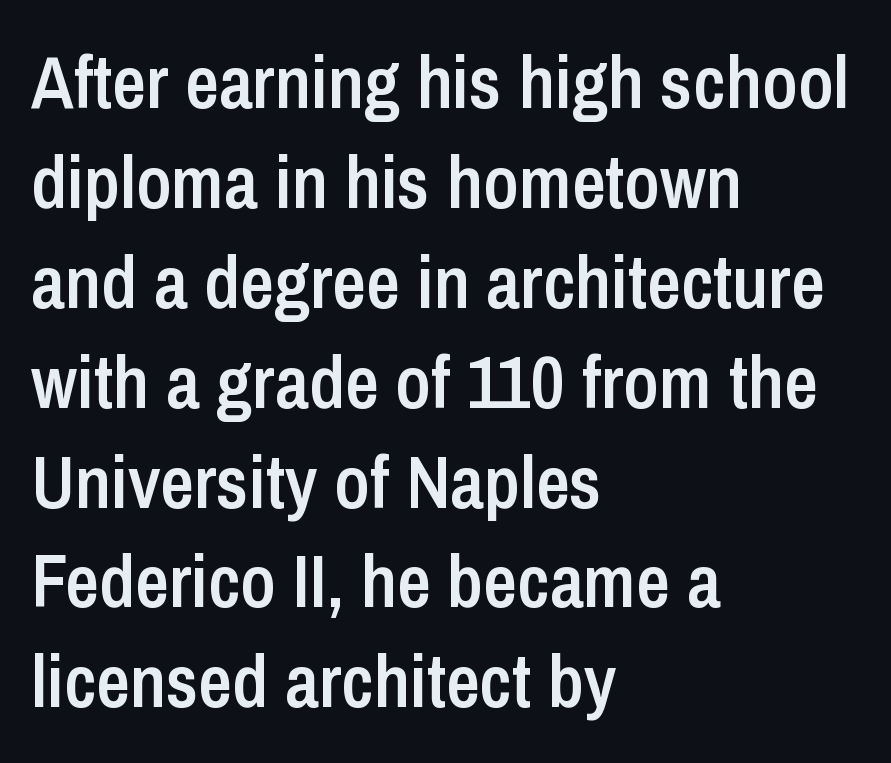
The image shows 74 px semibold, condensed sans-serif type, upright; set left-aligned, normal line spacing (1.35x), normal letter spacing, not underlined; low stroke contrast and a medium x-height.
